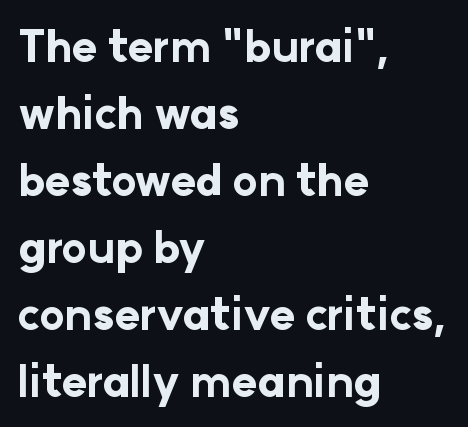
{"serif": "no", "italic": "no", "bold": "yes", "weight": "bold", "width": "normal", "stroke_contrast": "low", "x_height": "medium", "monospaced": "no", "underline": "no", "align": "left", "line_spacing": "normal", "line_spacing_ratio": 1.56, "letter_spacing": "normal", "letter_spacing_em": 0.0, "glyph_px": 43}
